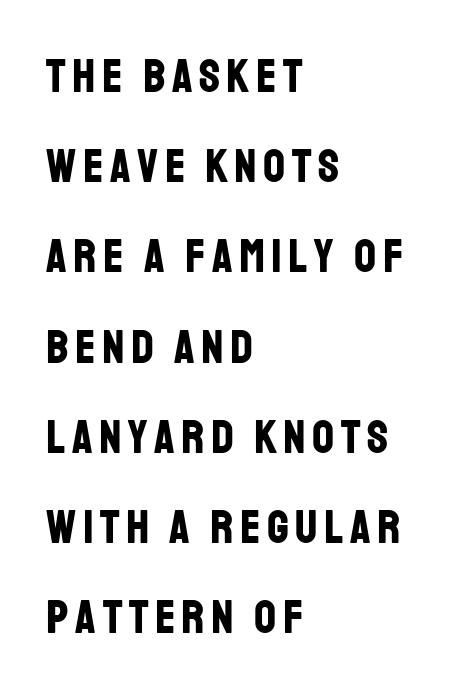
Q: Is the text bold? A: Yes.
Q: Is the text italic (slanted)? A: No, it is upright.
Q: Is the typeface a serif or a sans-serif typeface? A: Sans-serif.
Q: Is the text underlined? A: No.
Q: How is the paragraph aligned? A: Left-aligned.
Q: Width (condensed, normal, or wide)? A: Condensed.
Q: Stroke contrast? A: Low.
Q: x-height? A: Large.
Q: Monospaced? A: No.
